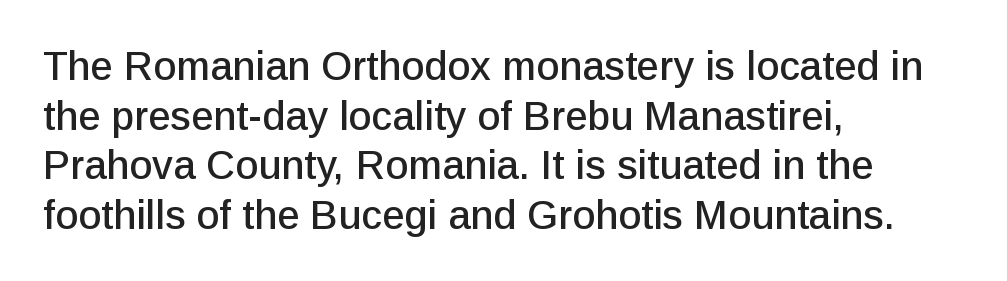
{"serif": "no", "italic": "no", "width": "normal", "stroke_contrast": "low", "x_height": "medium", "monospaced": "no", "underline": "no", "align": "left", "line_spacing_ratio": 1.24, "letter_spacing": "normal", "letter_spacing_em": 0.0, "glyph_px": 40}
